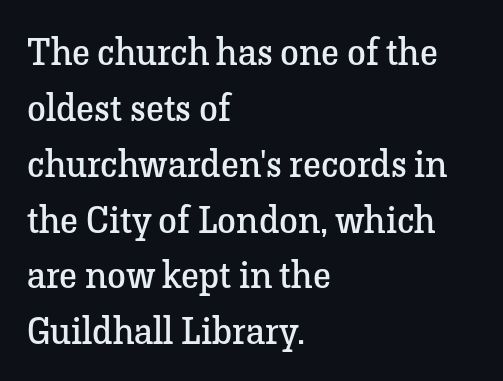
Q: Is the text bold? A: No.
Q: Is the text italic (slanted)? A: No, it is upright.
Q: Is the typeface a serif or a sans-serif typeface? A: Serif.
Q: Is the text underlined? A: No.
Q: How is the paragraph aligned? A: Left-aligned.
Q: Is the spacing between letters normal or unusually wide? A: Normal.
Q: Is the spacing between lines tight, normal or loose? A: Normal.
Q: Width (condensed, normal, or wide)? A: Normal.
Q: Stroke contrast? A: Low.
Q: x-height? A: Medium.
Q: Monospaced? A: No.
